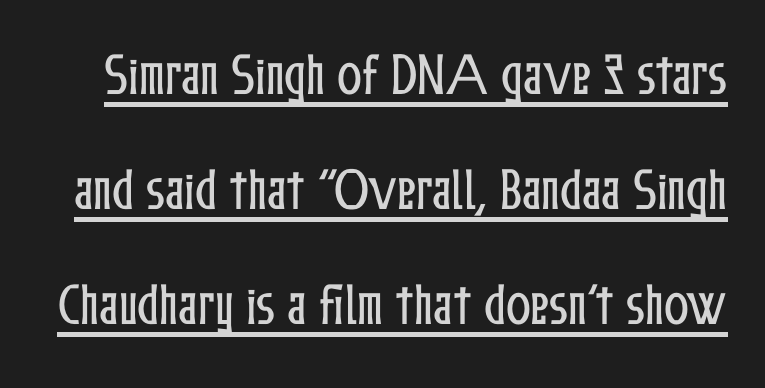
Q: Is the text italic (slanted)? A: No, it is upright.
Q: Is the text underlined? A: Yes.
Q: Is the spacing between letters normal or unusually wide? A: Normal.
Q: Is the spacing between lines tight, normal or loose? A: Loose.
Q: Width (condensed, normal, or wide)? A: Condensed.
Q: Stroke contrast? A: Low.
Q: x-height? A: Medium.
Q: Monospaced? A: No.
